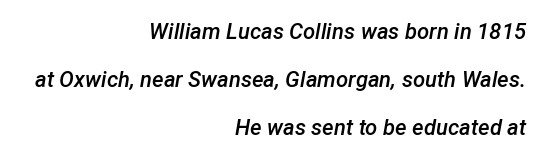
All the whitespace from short lines collects on the left. Descenders hang freely into open space. No extra tracking has been applied to these lines. I'd describe the lettering as semibold — firm but not a full bold.
